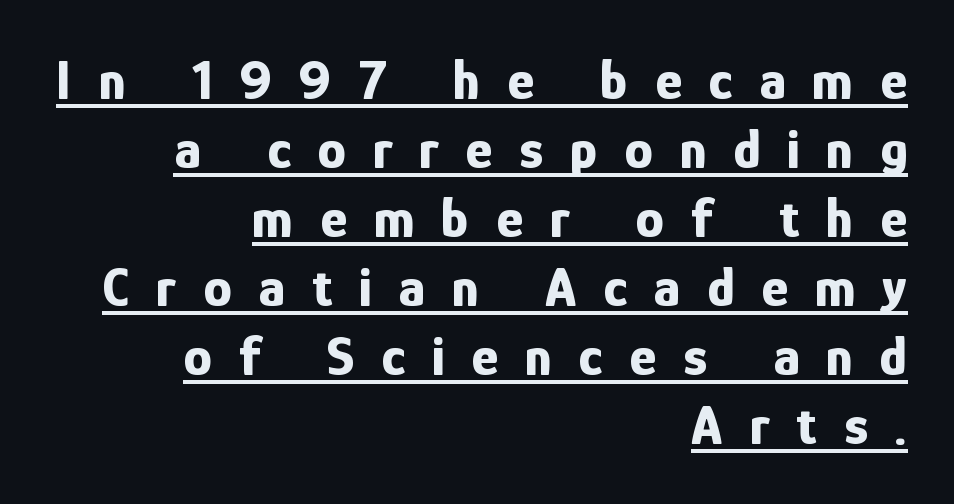
Character widths vary here, with narrow letters taking less room than wide ones. A typesetter would mark this as roman, not italic. Has an underline been added? It has. I'd describe the lettering as bold — thick and assertive. The font family rendered here belongs to the sans-serif group.
